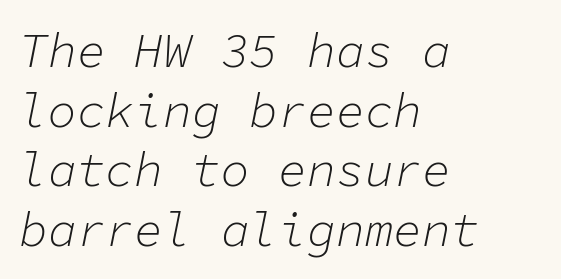
Q: Is the text bold? A: No.
Q: Is the text italic (slanted)? A: Yes, it leans right by about 11 degrees.
Q: Is the text underlined? A: No.
Q: How is the paragraph aligned? A: Left-aligned.
Q: Is the spacing between letters normal or unusually wide? A: Normal.
Q: Width (condensed, normal, or wide)? A: Normal.
Q: Stroke contrast? A: Low.
Q: x-height? A: Medium.
Q: Monospaced? A: Yes.
